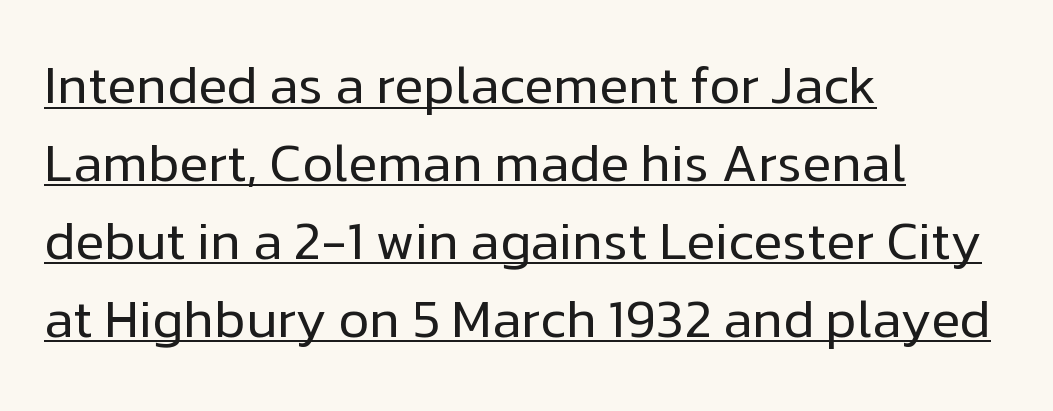
{"serif": "no", "italic": "no", "bold": "no", "weight": "regular", "width": "normal", "stroke_contrast": "low", "x_height": "medium", "monospaced": "no", "underline": "yes", "align": "left", "line_spacing": "normal", "line_spacing_ratio": 1.47, "letter_spacing": "normal", "letter_spacing_em": 0.0, "glyph_px": 53}
